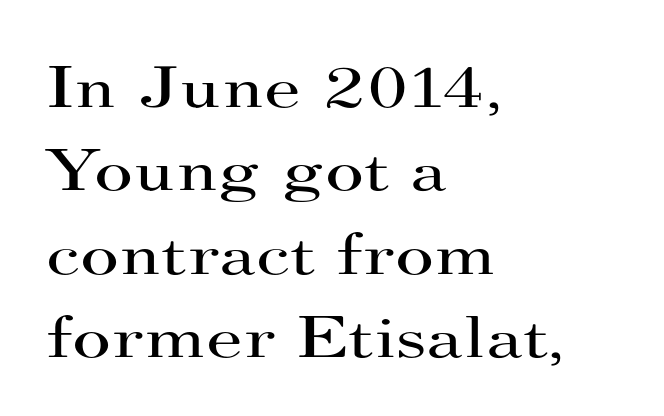
There is no visible air inserted between adjacent glyphs. Stroke mass is kept to a normal reading level or below. Serif or sans? Serif — the stroke terminals have little feet. What's the leading like? Ordinary, nothing unusual.
